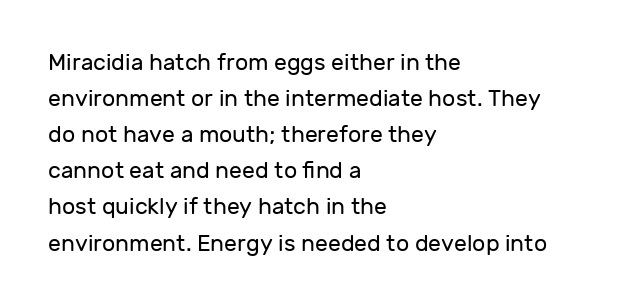
The image shows 23 px text type, upright; set left-aligned, normal line spacing (1.57x), normal letter spacing, not underlined.
